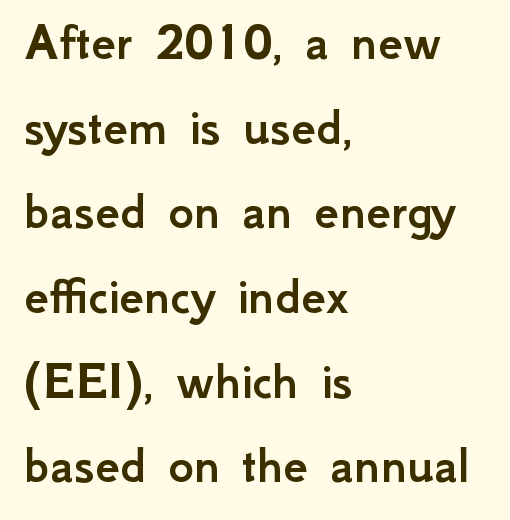
Q: Is the text italic (slanted)? A: No, it is upright.
Q: Is the typeface a serif or a sans-serif typeface? A: Sans-serif.
Q: Is the text underlined? A: No.
Q: How is the paragraph aligned? A: Left-aligned.
Q: Is the spacing between letters normal or unusually wide? A: Normal.
Q: Is the spacing between lines tight, normal or loose? A: Normal.
Q: Width (condensed, normal, or wide)? A: Normal.
Q: Stroke contrast? A: Low.
Q: x-height? A: Small.
Q: Monospaced? A: No.
